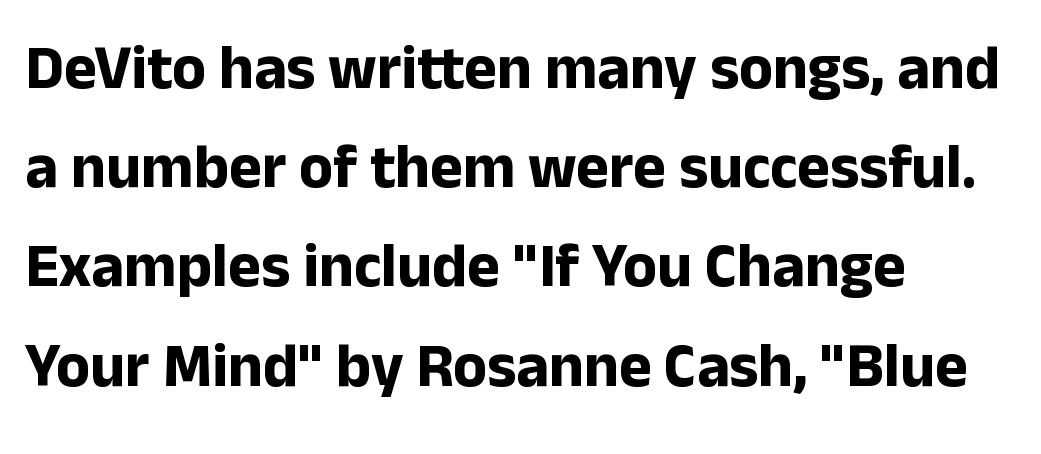
{"serif": "no", "italic": "no", "bold": "yes", "weight": "bold", "width": "normal", "stroke_contrast": "low", "x_height": "medium", "monospaced": "no", "underline": "no", "align": "left", "line_spacing": "normal", "line_spacing_ratio": 1.6, "letter_spacing": "normal", "letter_spacing_em": 0.0, "glyph_px": 62}
